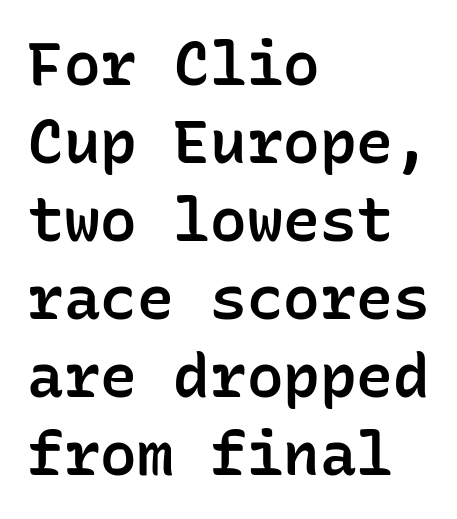
Q: Is the text bold? A: Semi-bold.
Q: Is the text italic (slanted)? A: No, it is upright.
Q: Is the typeface a serif or a sans-serif typeface? A: Sans-serif.
Q: Is the text underlined? A: No.
Q: How is the paragraph aligned? A: Left-aligned.
Q: Is the spacing between letters normal or unusually wide? A: Normal.
Q: Is the spacing between lines tight, normal or loose? A: Normal.
Q: Width (condensed, normal, or wide)? A: Normal.
Q: Stroke contrast? A: Low.
Q: x-height? A: Medium.
Q: Monospaced? A: Yes.
